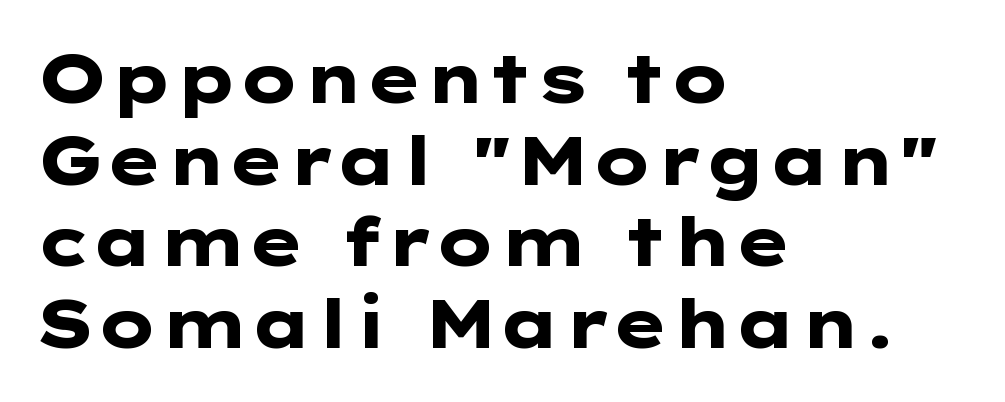
The image shows 67 px heavy, wide sans-serif type, upright; set left-aligned, line spacing 1.22x, normal letter spacing, not underlined; low stroke contrast and a medium x-height.
